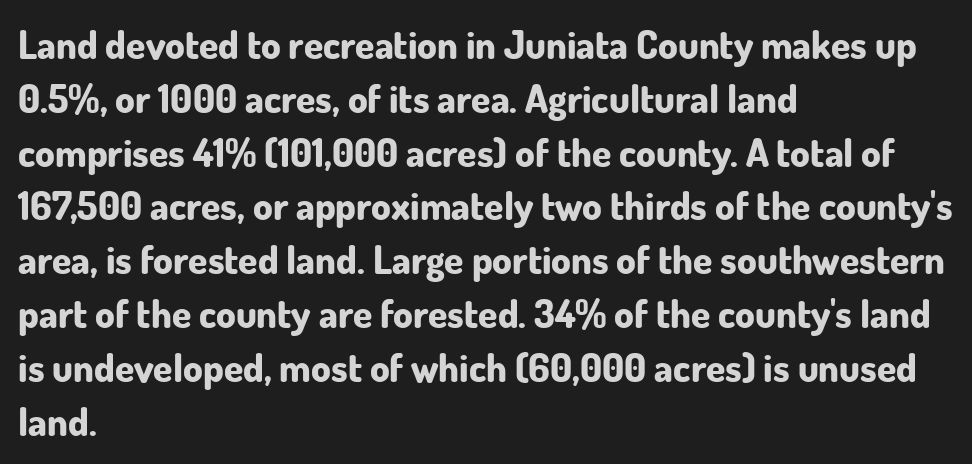
{"serif": "no", "italic": "no", "bold": "yes", "weight": "bold", "width": "normal", "stroke_contrast": "low", "x_height": "small", "monospaced": "no", "underline": "no", "align": "left", "line_spacing": "normal", "line_spacing_ratio": 1.38, "letter_spacing": "normal", "letter_spacing_em": 0.0, "glyph_px": 39}
